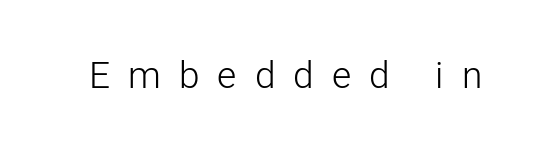
The image shows 37 px light sans-serif type, upright; set unusually wide letter spacing (+0.49 em), not underlined; low stroke contrast and a medium x-height.
